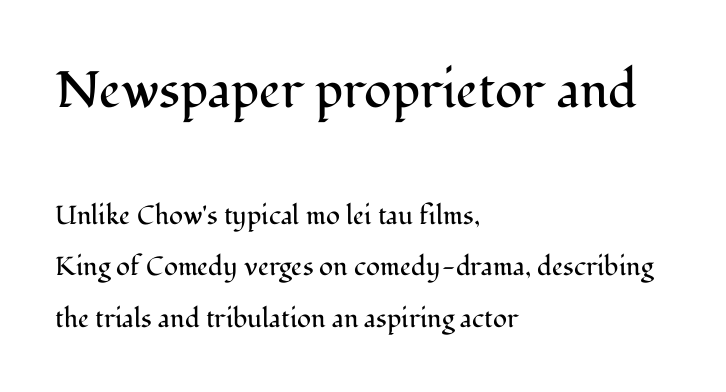
Q: Is the text bold? A: No.
Q: Is the text italic (slanted)? A: No, it is upright.
Q: Is the typeface a serif or a sans-serif typeface? A: Serif.
Q: Is the text underlined? A: No.
Q: How is the paragraph aligned? A: Left-aligned.
Q: Is the spacing between letters normal or unusually wide? A: Normal.
Q: Is the spacing between lines tight, normal or loose? A: Loose.
Q: Which block of text is set in a larger size, the first (top) or the second (bottom)? A: The first (top) one.
Q: Width (condensed, normal, or wide)? A: Normal.
Q: Stroke contrast? A: Medium.
Q: x-height? A: Medium.
Q: Monospaced? A: No.
